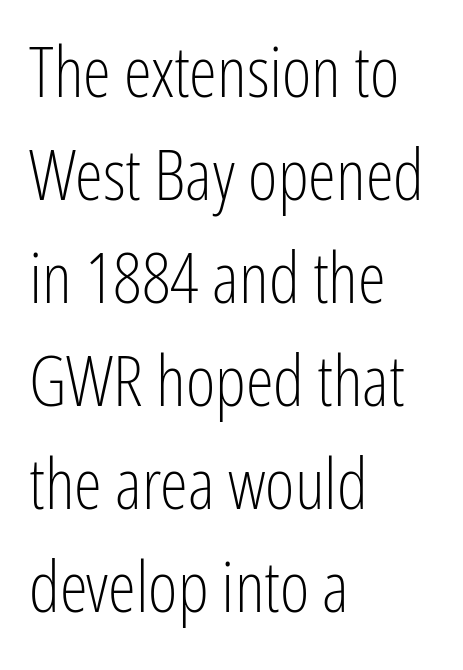
The image shows 71 px light, condensed sans-serif type, upright; set left-aligned, normal line spacing (1.45x), normal letter spacing, not underlined; low stroke contrast and a medium x-height.
